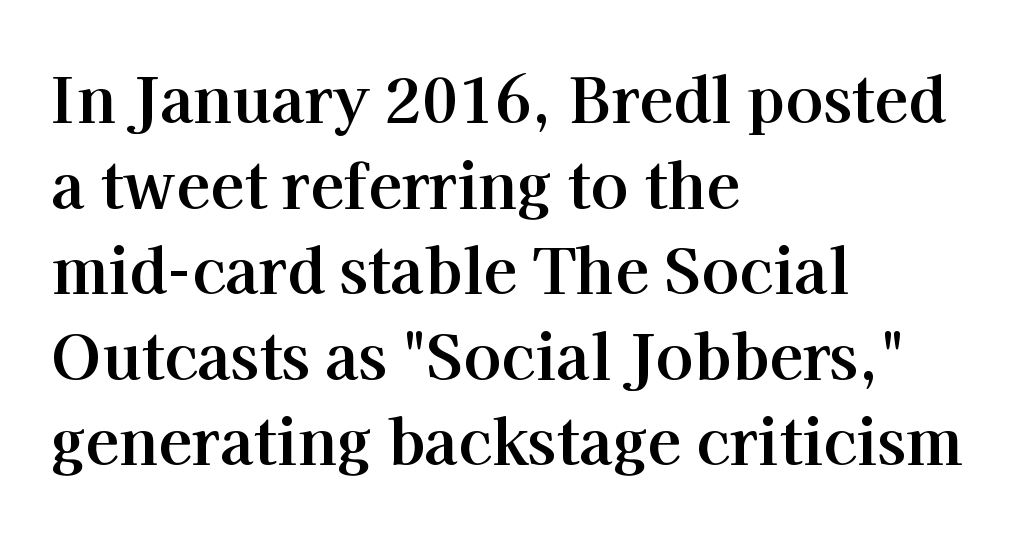
Teacher's note: observe the even left margin — that is flush-left alignment. How would I describe the line gaps? Plain and ordinary. Look at the tracking — it's just the regular setting, nothing added. Stroke thickness is high; the sample reads as a true bold.
